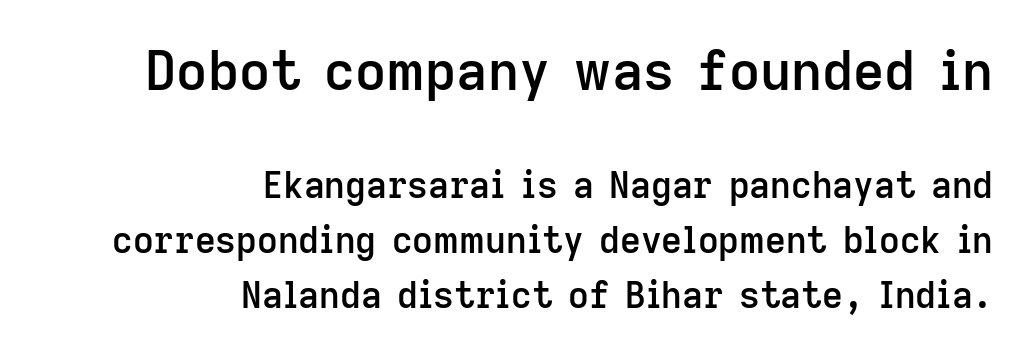
A typesetter would call this proportional, since set widths differ per character. Horizontal alignment here is rightward, an uncommon choice for prose. The passage shown begins with its larger block and ends with its smaller one. Descenders are the only things crossing below the line. A typesetter would label this face a sans. Every character sits straight up, as roman type does.
